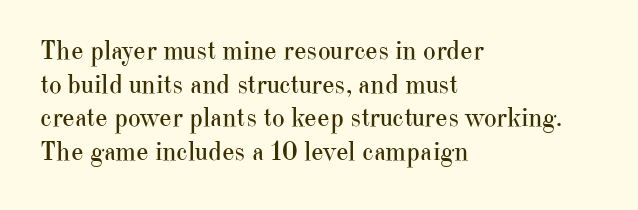
Q: Is the text bold? A: No.
Q: Is the text italic (slanted)? A: No, it is upright.
Q: Is the text underlined? A: No.
Q: How is the paragraph aligned? A: Left-aligned.
Q: Is the spacing between letters normal or unusually wide? A: Normal.
Q: Is the spacing between lines tight, normal or loose? A: Normal.
